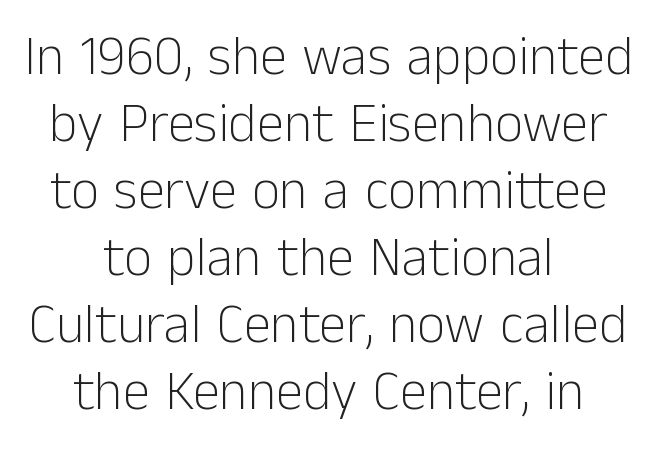
The zone under the glyphs is completely vacant. Note the varied advance widths — an 'i' is clearly narrower than an 'm'. Alignment: centered. You can tell it's not italic because the verticals are truly vertical. Look at the bottom of the vertical strokes: they stop flat, with no serifs.
